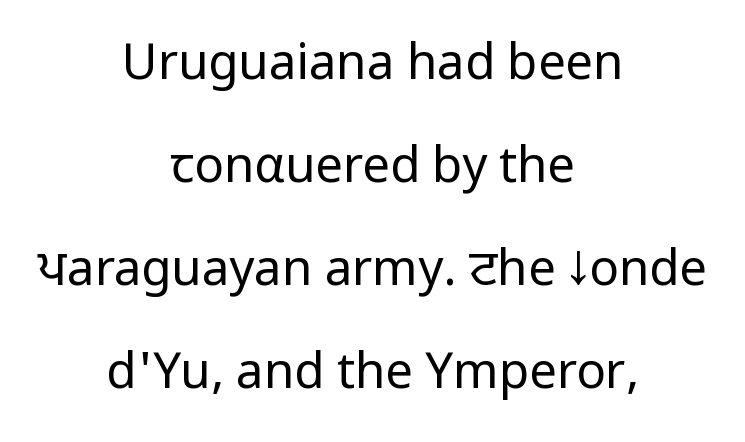
{"serif": "no", "italic": "no", "bold": "no", "weight": "regular", "width": "condensed", "stroke_contrast": "low", "x_height": "large", "monospaced": "no", "underline": "no", "align": "center", "line_spacing": "loose", "line_spacing_ratio": 2.1, "letter_spacing": "normal", "letter_spacing_em": 0.0, "glyph_px": 49}
